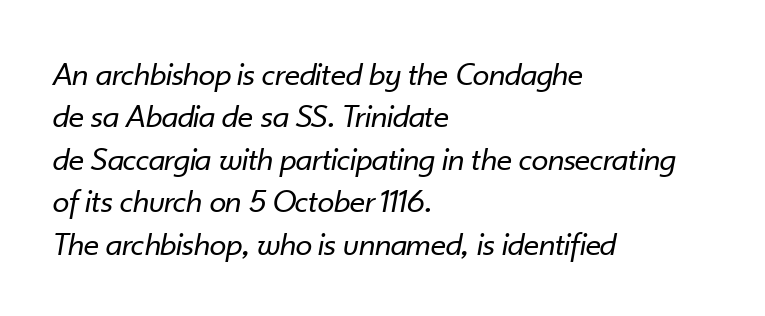
The baseline area is clear. Casual observation: everything's shoved over to the left. Would a proofreader flag this as italicized? Yes. This sample keeps an unexceptional amount of space between lines. The passage shown is typed in a proportional face where columns would drift. Stroke thickness stays within the range of a standard reading face or lighter.
